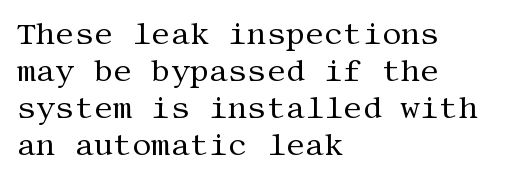
Q: Is the text bold? A: No.
Q: Is the text italic (slanted)? A: No, it is upright.
Q: Is the typeface a serif or a sans-serif typeface? A: Serif.
Q: Is the text underlined? A: No.
Q: How is the paragraph aligned? A: Left-aligned.
Q: Is the spacing between letters normal or unusually wide? A: Normal.
Q: Width (condensed, normal, or wide)? A: Normal.
Q: Stroke contrast? A: Medium.
Q: x-height? A: Large.
